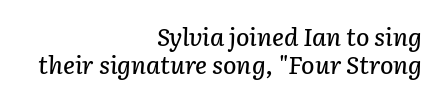
Q: Is the text italic (slanted)? A: Yes, it leans right by about 3 degrees.
Q: Is the text underlined? A: No.
Q: How is the paragraph aligned? A: Right-aligned.
Q: Is the spacing between letters normal or unusually wide? A: Normal.
Q: Is the spacing between lines tight, normal or loose? A: Tight.
